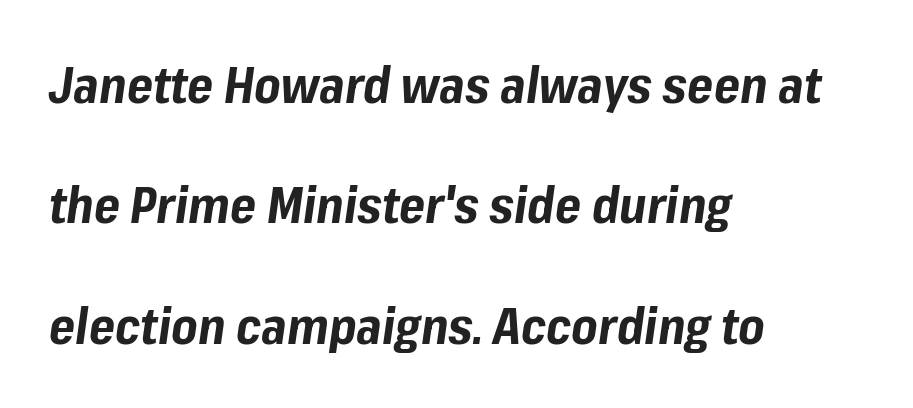
{"italic": "yes", "lean": "right", "slant_degrees": 8, "bold": "yes", "weight": "bold", "width": "normal", "stroke_contrast": "low", "x_height": "medium", "monospaced": "no", "underline": "no", "align": "left", "line_spacing": "loose", "line_spacing_ratio": 2.41, "letter_spacing": "normal", "letter_spacing_em": 0.0, "glyph_px": 50}
